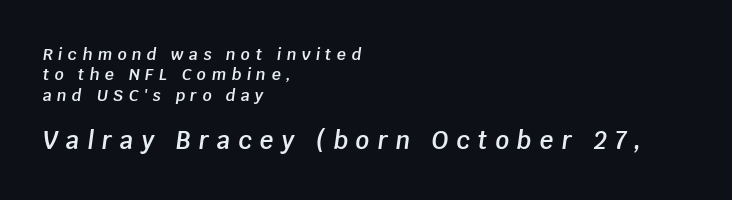
Baseline-to-baseline distance is the conventional proportion of letter height. The later block is typeset at a bigger size than the earlier block. Honestly, there is no underline to notice here at all. This is moderately heavy type, rendered in semibold. There's an unmistakable incline to the writing here. Students, note that the glyphs here are deliberately spaced far apart.
